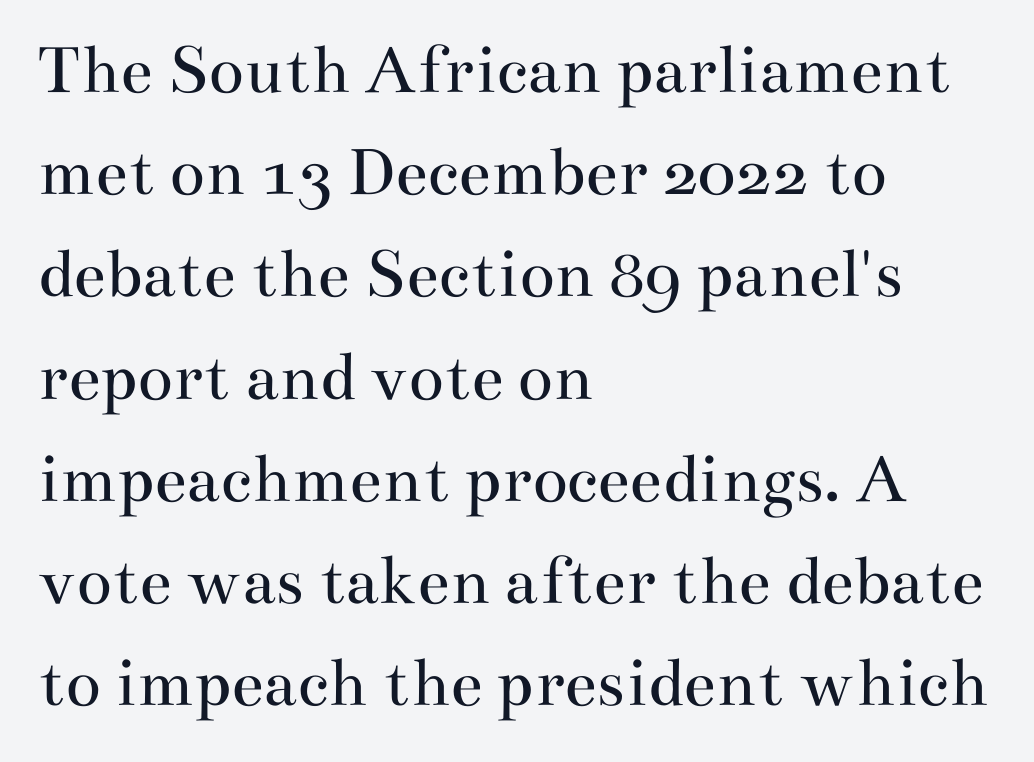
{"serif": "yes", "italic": "no", "bold": "no", "weight": "regular", "width": "wide", "stroke_contrast": "medium", "x_height": "small", "monospaced": "no", "underline": "no", "align": "left", "line_spacing": "normal", "line_spacing_ratio": 1.4, "letter_spacing": "normal", "letter_spacing_em": 0.0, "glyph_px": 73}
